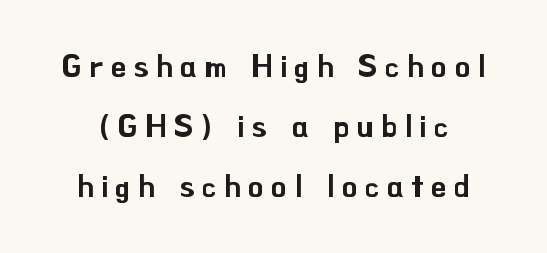
The image shows 31 px sans-serif type, upright; set loose line spacing (1.94x), unusually wide letter spacing (+0.24 em), not underlined; low stroke contrast and a small x-height.
